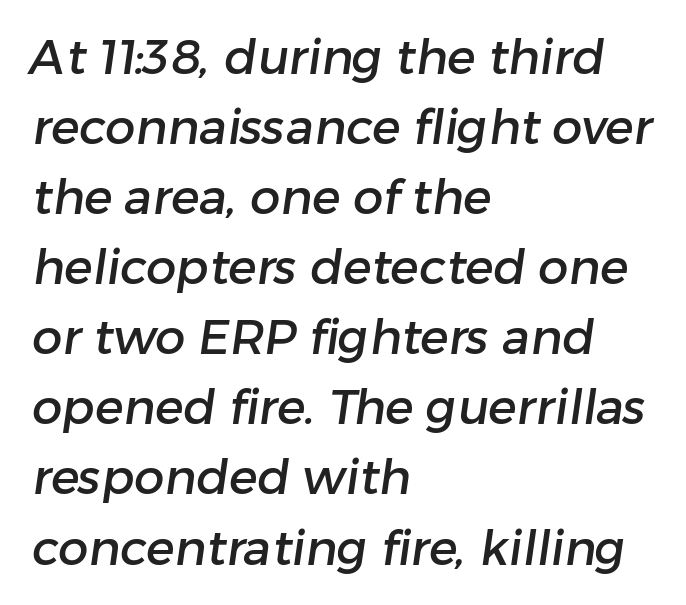
The image shows 48 px sans-serif type; set left-aligned, normal line spacing (1.46x), normal letter spacing, not underlined; low stroke contrast and a medium x-height.
